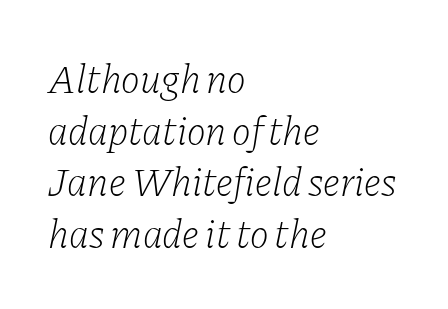
Quick note: underline off. The axis of the letterforms is tilted away from vertical. Short and long lines alike share a common starting point at left. Is this a fixed-width face? No — the glyphs have proportional, varying widths.
